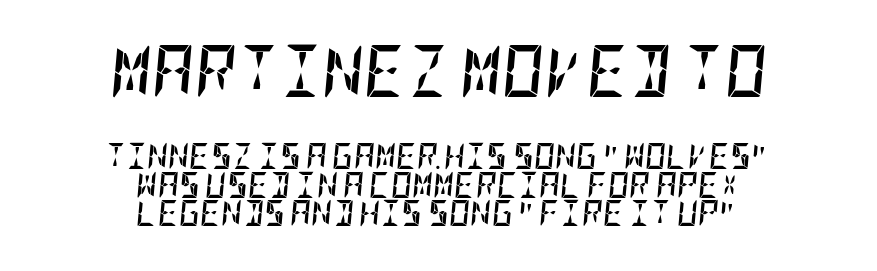
Q: Is the text bold? A: Yes.
Q: Is the text italic (slanted)? A: Yes, it leans right by about 5 degrees.
Q: Is the text underlined? A: No.
Q: How is the paragraph aligned? A: Centered.
Q: Is the spacing between letters normal or unusually wide? A: Normal.
Q: Is the spacing between lines tight, normal or loose? A: Tight.
Q: Which block of text is set in a larger size, the first (top) or the second (bottom)? A: The first (top) one.
Q: Width (condensed, normal, or wide)? A: Condensed.
Q: Stroke contrast? A: Low.
Q: x-height? A: Large.
